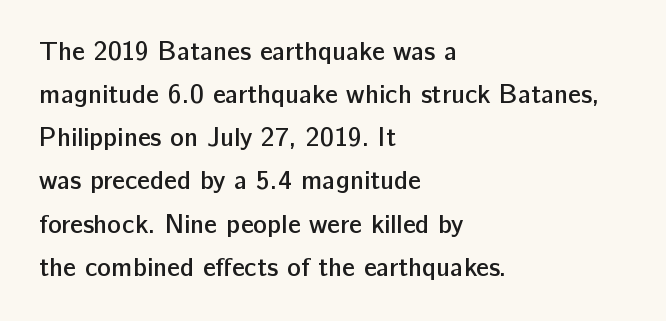
Q: Is the text bold? A: Semi-bold.
Q: Is the text italic (slanted)? A: No, it is upright.
Q: Is the text underlined? A: No.
Q: How is the paragraph aligned? A: Left-aligned.
Q: Is the spacing between letters normal or unusually wide? A: Normal.
Q: Is the spacing between lines tight, normal or loose? A: Normal.
